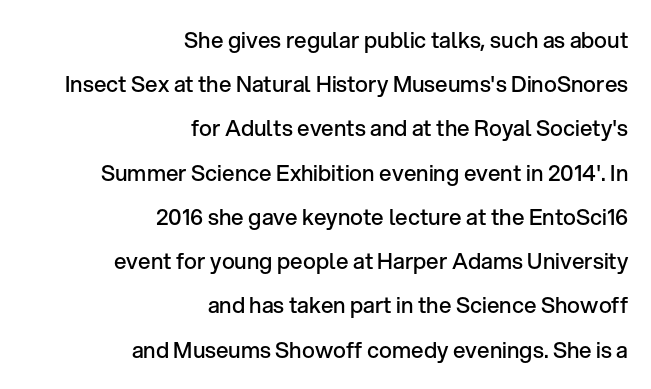
The image shows 22 px text type, upright; set right-aligned, loose line spacing (2.01x), normal letter spacing, not underlined.
